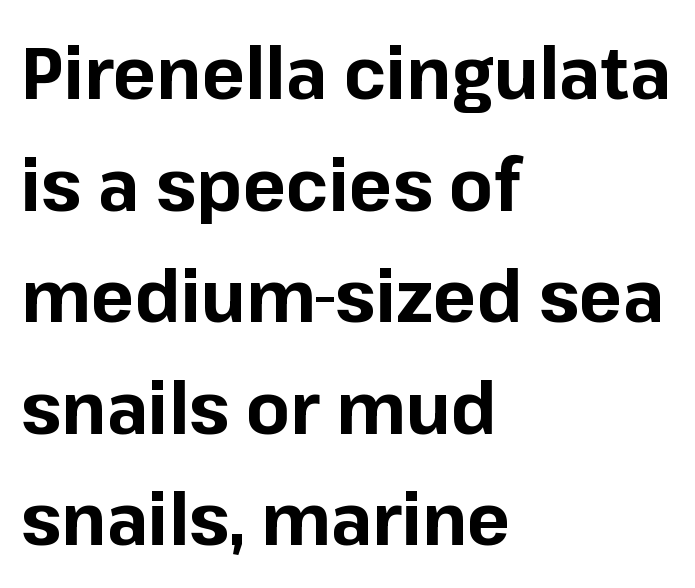
Visually the block forms a straight wall on the left and a jagged coastline on the right. Each row of text sits above clean, open space. Looks like regular typesetting: each glyph gets only the width it needs. The font is running at its bold setting. Short note: letters normally spaced. Is this a sans? Yes — the strokes have no serifs.
